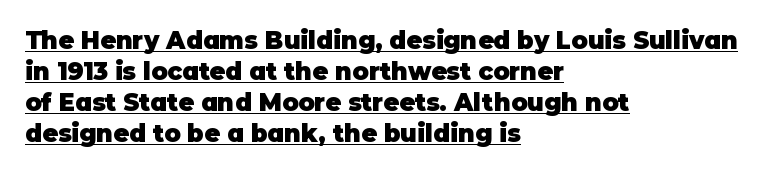
Vertical spacing — default. As a designer I'd log this as weight 700, bold. Rendered with straight, roman letterforms. Caption: standard tracking, unaltered. Reading down the block, your eye returns to a fixed left position each line. Students, observe the line beneath the letters — that is underlining.
